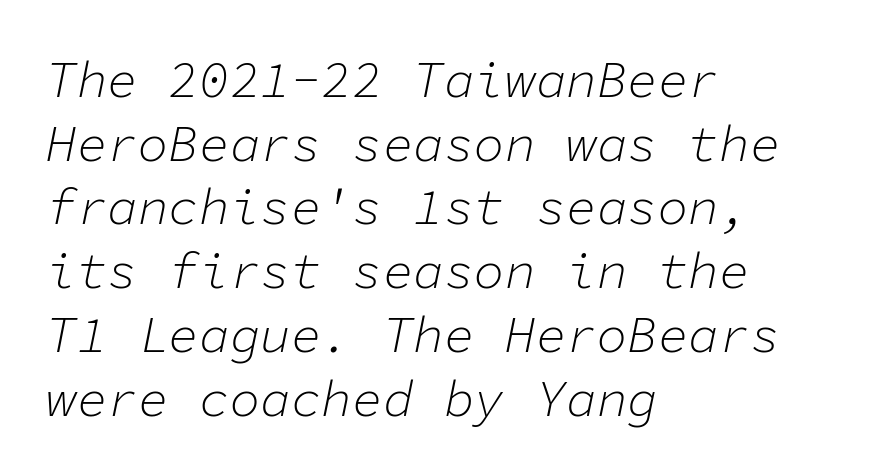
No letter is thick-stroked: the sample isn't bold. Observe the ordinary spacing: letters are neighbours, not strangers. What's the leading like? Ordinary, nothing unusual. The passage is arranged the way most books set body copy — flush left. This is oblique type, the kind used for emphasis or titles.
